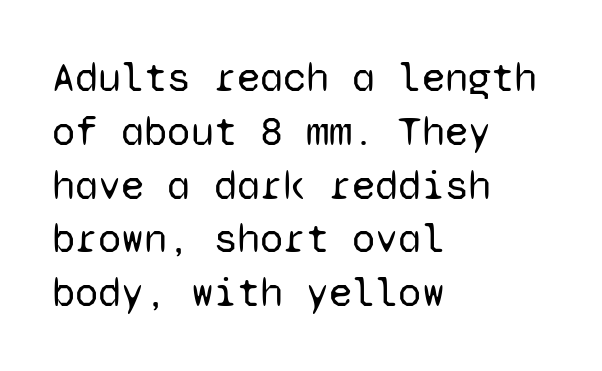
{"serif": "no", "italic": "no", "bold": "no", "weight": "regular", "width": "normal", "stroke_contrast": "low", "x_height": "medium", "monospaced": "yes", "underline": "no", "align": "left", "line_spacing": "normal", "line_spacing_ratio": 1.28, "letter_spacing": "normal", "letter_spacing_em": 0.0, "glyph_px": 42}
